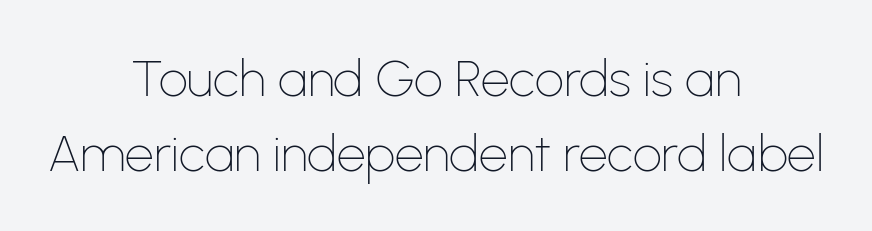
The image shows 51 px thin sans-serif type, upright; set centered, normal line spacing (1.47x), normal letter spacing, not underlined; low stroke contrast and a medium x-height.
